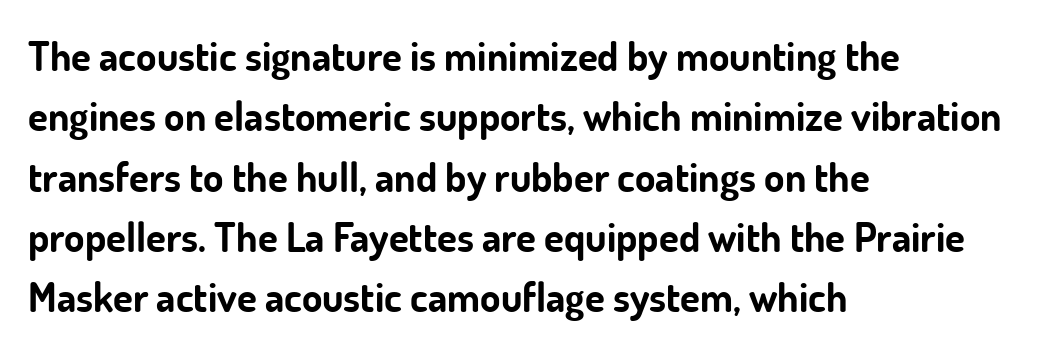
The image shows 41 px bold sans-serif type, upright; set left-aligned, normal line spacing (1.47x), normal letter spacing, not underlined; low stroke contrast and a small x-height.
